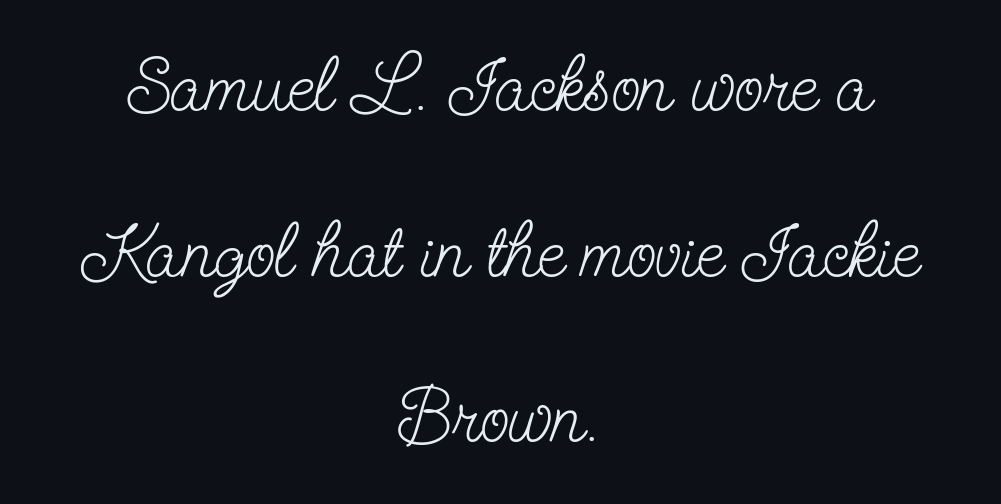
{"serif": "yes", "bold": "no", "weight": "light", "width": "condensed", "stroke_contrast": "low", "x_height": "small", "monospaced": "no", "underline": "no", "align": "center", "line_spacing": "loose", "line_spacing_ratio": 2.18, "letter_spacing": "normal", "letter_spacing_em": 0.0, "glyph_px": 76}
